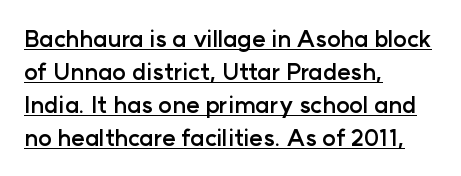
The image shows 23 px bold type, upright; set left-aligned, normal line spacing (1.43x), normal letter spacing, underlined.
